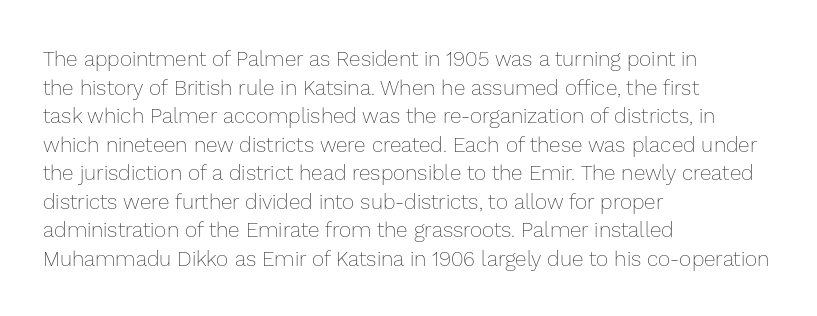
The image shows 21 px text type, upright; set left-aligned, normal line spacing (1.36x), normal letter spacing, not underlined.
